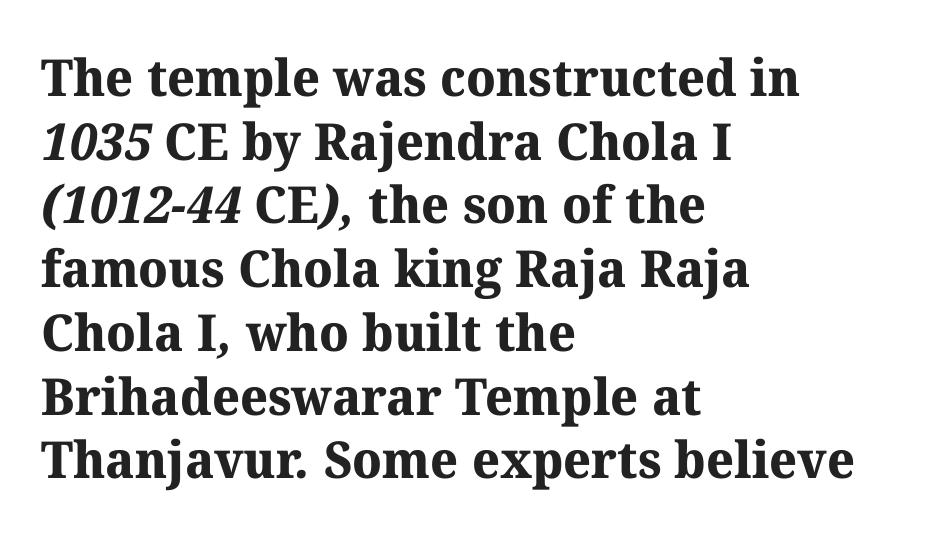
Q: Is the text bold? A: Yes.
Q: Is the typeface a serif or a sans-serif typeface? A: Serif.
Q: Is the text underlined? A: No.
Q: How is the paragraph aligned? A: Left-aligned.
Q: Is the spacing between letters normal or unusually wide? A: Normal.
Q: Is the spacing between lines tight, normal or loose? A: Normal.
Q: Width (condensed, normal, or wide)? A: Normal.
Q: Stroke contrast? A: Medium.
Q: x-height? A: Medium.
Q: Monospaced? A: No.
